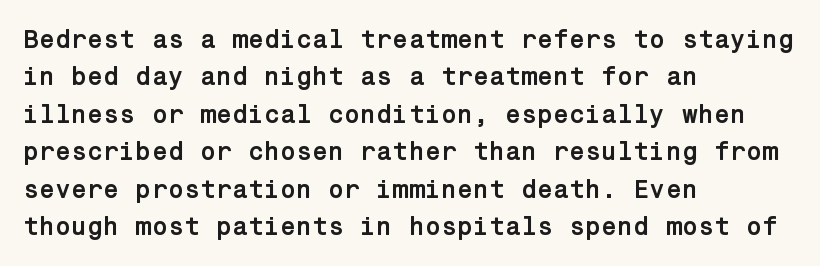
When letters stand straight like this, we call the style roman or upright. A clean baseline with only descenders dipping below it. Horizontally, the lines are justified to the leading edge only. Is there much room between lines? A standard amount, neither cramped nor airy.
